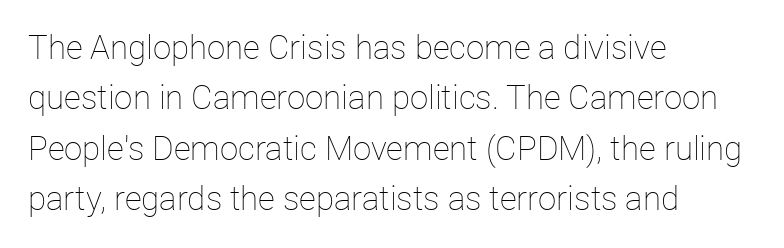
Inter-character spacing is left at the font's built-in metrics. Anything drawn beneath the words? Only blank space. Where is the straight margin? On the left. Normally led — the rows are evenly, conventionally spaced. Is this a heavy cut? Hardly; it is regular or lighter. The specimen reads as upright at a glance.
